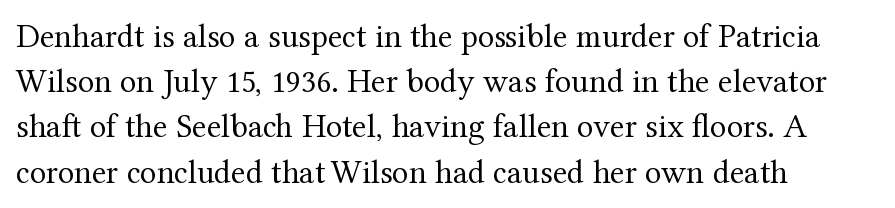
The image shows 34 px regular-weight serif type, upright; set left-aligned, normal line spacing (1.33x), normal letter spacing, not underlined; medium stroke contrast and a medium x-height.
